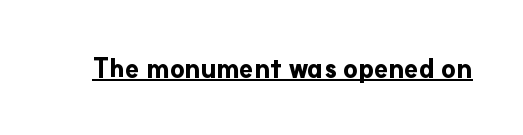
Q: Is the text bold? A: Yes.
Q: Is the text italic (slanted)? A: No, it is upright.
Q: Is the text underlined? A: Yes.
Q: Is the spacing between letters normal or unusually wide? A: Normal.
